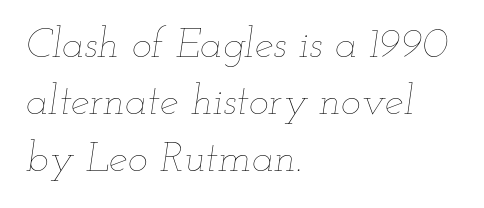
{"italic": "yes", "lean": "right", "slant_degrees": 12, "bold": "no", "weight": "thin", "width": "wide", "stroke_contrast": "low", "x_height": "small", "monospaced": "no", "underline": "no", "align": "left", "line_spacing": "normal", "line_spacing_ratio": 1.36, "letter_spacing": "normal", "letter_spacing_em": 0.0, "glyph_px": 42}
